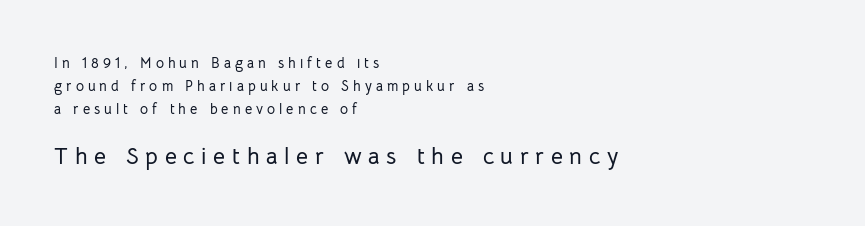
Q: Is the text italic (slanted)? A: No, it is upright.
Q: Is the text underlined? A: No.
Q: How is the paragraph aligned? A: Left-aligned.
Q: Is the spacing between letters normal or unusually wide? A: Unusually wide.
Q: Is the spacing between lines tight, normal or loose? A: Normal.
Q: Which block of text is set in a larger size, the first (top) or the second (bottom)? A: The second (bottom) one.
